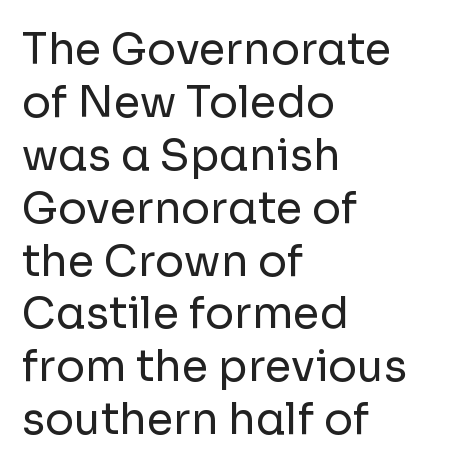
Q: Is the text bold? A: No.
Q: Is the text italic (slanted)? A: No, it is upright.
Q: Is the typeface a serif or a sans-serif typeface? A: Sans-serif.
Q: Is the text underlined? A: No.
Q: How is the paragraph aligned? A: Left-aligned.
Q: Is the spacing between letters normal or unusually wide? A: Normal.
Q: Width (condensed, normal, or wide)? A: Normal.
Q: Stroke contrast? A: Low.
Q: x-height? A: Medium.
Q: Monospaced? A: No.
